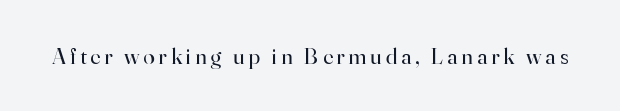
The image shows 23 px text type, upright; set not underlined.
